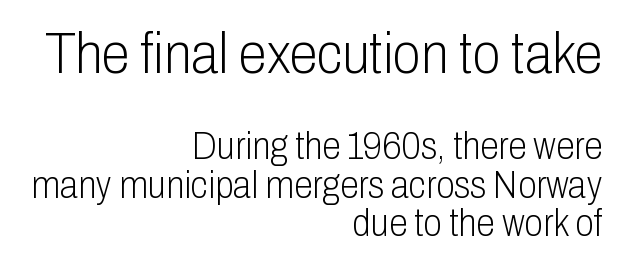
Q: Is the text bold? A: No.
Q: Is the text italic (slanted)? A: No, it is upright.
Q: Is the typeface a serif or a sans-serif typeface? A: Sans-serif.
Q: Is the text underlined? A: No.
Q: How is the paragraph aligned? A: Right-aligned.
Q: Is the spacing between letters normal or unusually wide? A: Normal.
Q: Is the spacing between lines tight, normal or loose? A: Tight.
Q: Which block of text is set in a larger size, the first (top) or the second (bottom)? A: The first (top) one.
Q: Width (condensed, normal, or wide)? A: Condensed.
Q: Stroke contrast? A: Low.
Q: x-height? A: Medium.
Q: Monospaced? A: No.
